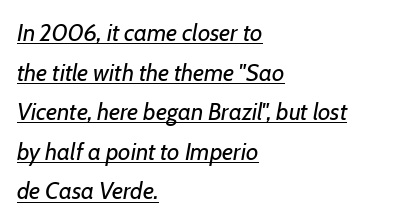
The image shows 24 px text type, italic (leaning right); set left-aligned, normal line spacing (1.65x), normal letter spacing, underlined.
